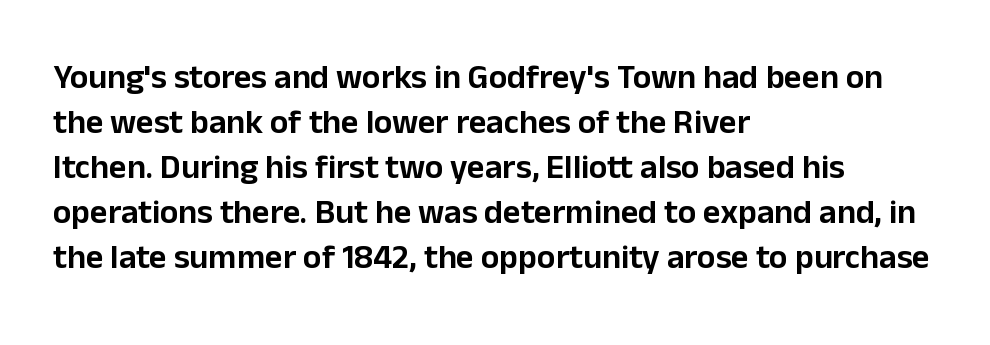
Q: Is the text italic (slanted)? A: No, it is upright.
Q: Is the typeface a serif or a sans-serif typeface? A: Sans-serif.
Q: Is the text underlined? A: No.
Q: How is the paragraph aligned? A: Left-aligned.
Q: Is the spacing between letters normal or unusually wide? A: Normal.
Q: Is the spacing between lines tight, normal or loose? A: Normal.
Q: Width (condensed, normal, or wide)? A: Normal.
Q: Stroke contrast? A: Low.
Q: x-height? A: Medium.
Q: Monospaced? A: No.
